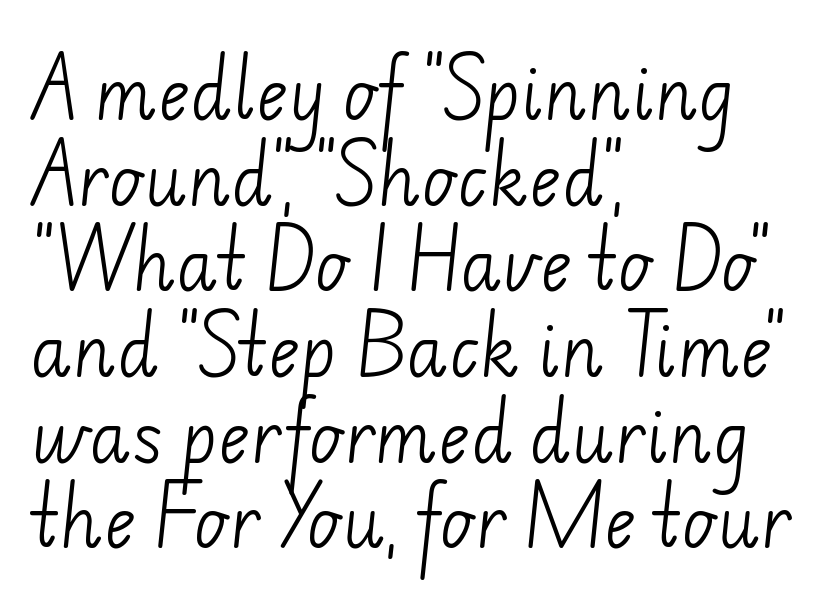
A typesetter would call this zero additional tracking. The lines in this sample share a left origin and differ only in where they stop. Line spacing here is normal. Unlike a traditional serif, this face leaves its strokes unadorned.
